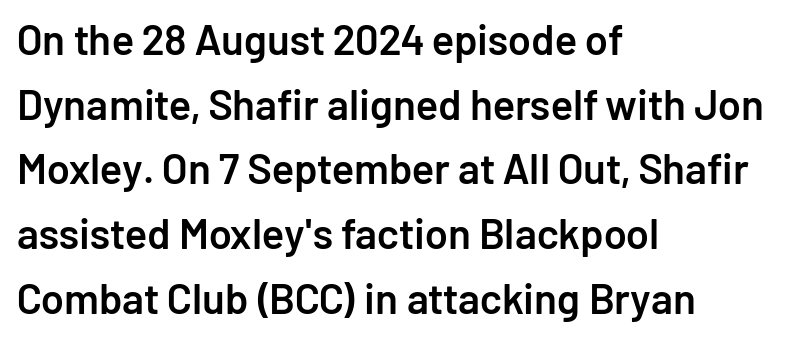
{"serif": "no", "italic": "no", "bold": "semi", "weight": "semibold", "width": "normal", "stroke_contrast": "low", "x_height": "medium", "monospaced": "no", "underline": "no", "align": "left", "line_spacing": "normal", "line_spacing_ratio": 1.54, "letter_spacing": "normal", "letter_spacing_em": 0.0, "glyph_px": 42}
